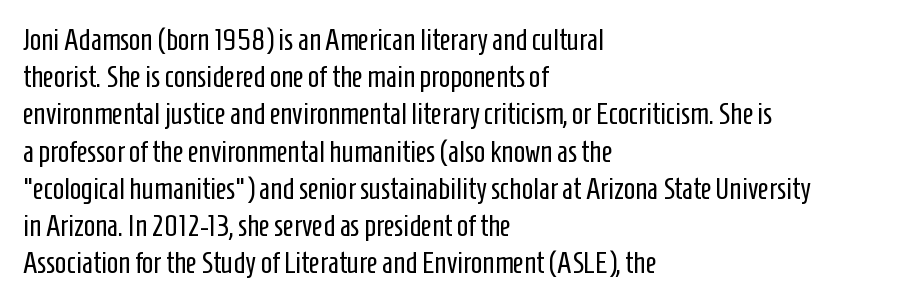
The image shows 30 px regular-weight, condensed sans-serif type, upright; set left-aligned, line spacing 1.24x, normal letter spacing, not underlined; low stroke contrast and a medium x-height.
